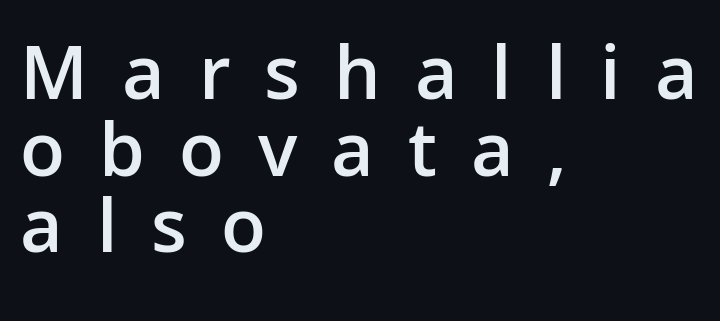
The image shows 79 px semibold sans-serif type, upright; set left-aligned, tight line spacing (0.97x), unusually wide letter spacing (+0.43 em), not underlined; low stroke contrast and a medium x-height.
